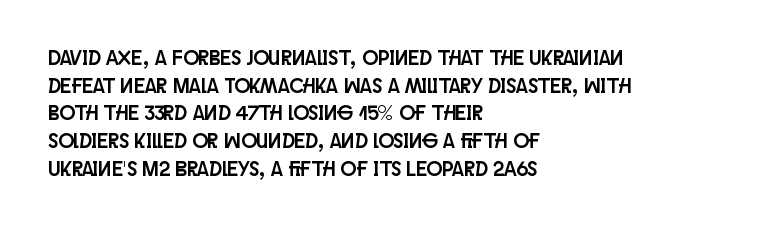
Every character sits straight up, as roman type does. Decoration check: the copy has no underline. A normal amount of white space separates one row of letters from the next. The passage shown has conventional tracking throughout.
